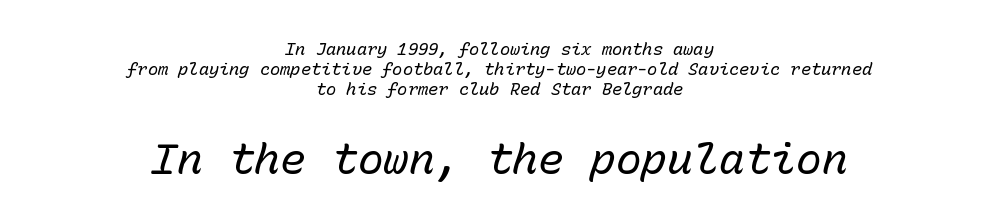
The image shows 43 px regular-weight type, italic (leaning right), monospaced; set centered, line spacing 1.18x, normal letter spacing, not underlined; the second (bottom) block is 2.53x larger; low stroke contrast and a medium x-height.
